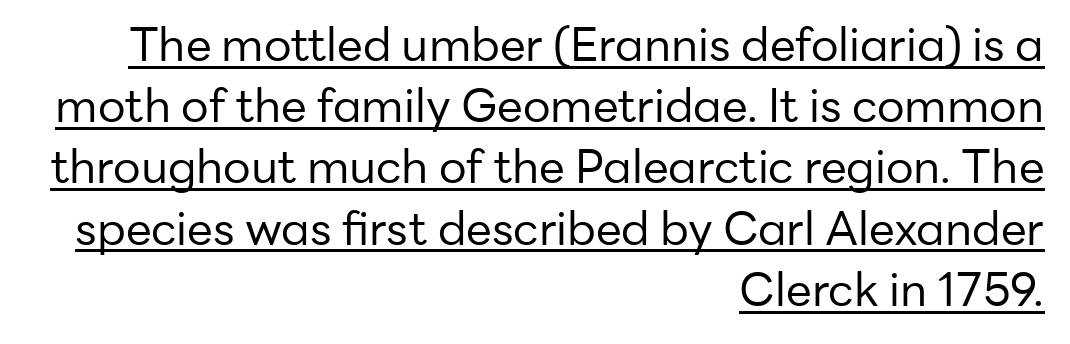
The image shows 46 px regular-weight sans-serif type, upright; set right-aligned, normal line spacing (1.33x), normal letter spacing, underlined; low stroke contrast and a medium x-height.
